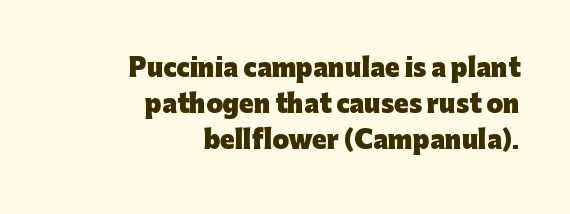
Q: Is the text bold? A: Yes.
Q: Is the text italic (slanted)? A: No, it is upright.
Q: Is the text underlined? A: No.
Q: How is the paragraph aligned? A: Right-aligned.
Q: Is the spacing between letters normal or unusually wide? A: Normal.
Q: Is the spacing between lines tight, normal or loose? A: Normal.
